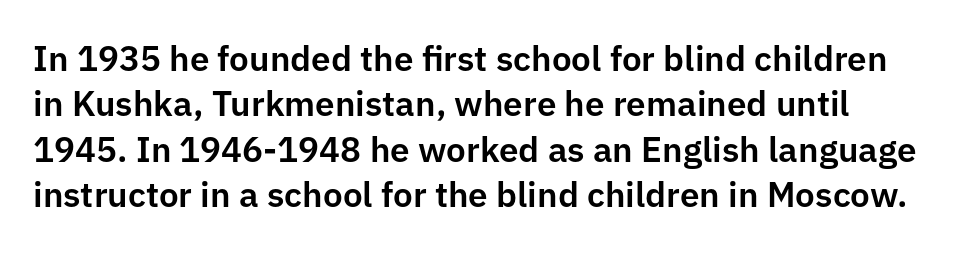
{"serif": "no", "italic": "no", "width": "normal", "stroke_contrast": "low", "x_height": "medium", "monospaced": "no", "underline": "no", "line_spacing": "normal", "line_spacing_ratio": 1.3, "letter_spacing": "normal", "letter_spacing_em": 0.0, "glyph_px": 35}
